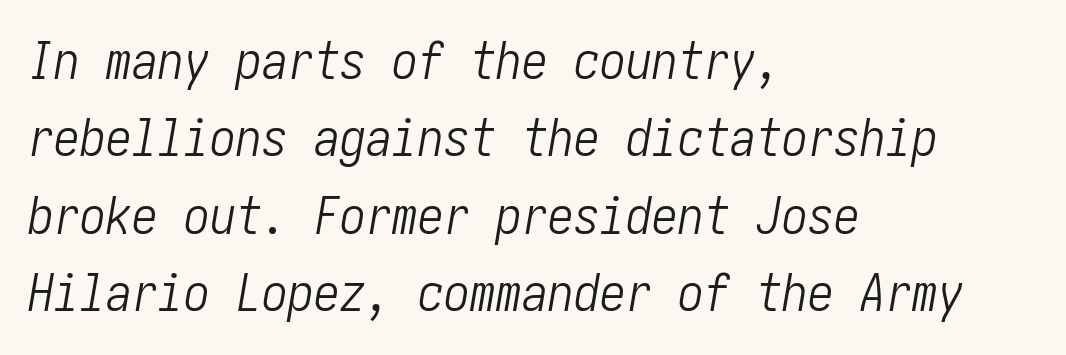
Q: Is the text bold? A: No.
Q: Is the text italic (slanted)? A: Yes, it leans right by about 10 degrees.
Q: Is the text underlined? A: No.
Q: How is the paragraph aligned? A: Left-aligned.
Q: Is the spacing between letters normal or unusually wide? A: Normal.
Q: Is the spacing between lines tight, normal or loose? A: Normal.
Q: Width (condensed, normal, or wide)? A: Condensed.
Q: Stroke contrast? A: Low.
Q: x-height? A: Medium.
